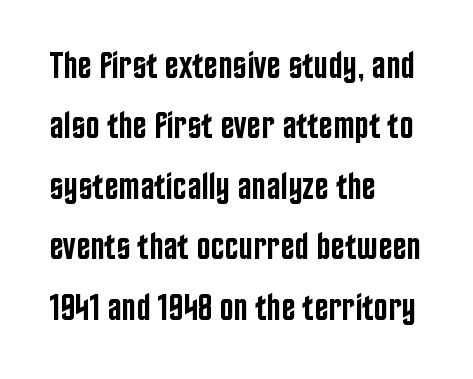
The image shows 38 px semibold, condensed sans-serif type, upright; set left-aligned, normal line spacing (1.59x), normal letter spacing, not underlined; low stroke contrast and a large x-height.
